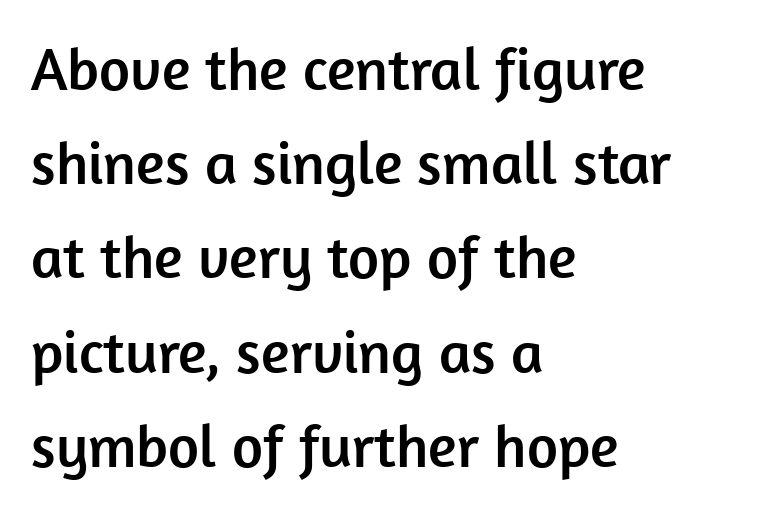
{"serif": "no", "italic": "no", "width": "normal", "stroke_contrast": "low", "x_height": "medium", "monospaced": "no", "underline": "no", "align": "left", "line_spacing": "normal", "line_spacing_ratio": 1.57, "letter_spacing": "normal", "letter_spacing_em": 0.0, "glyph_px": 60}
